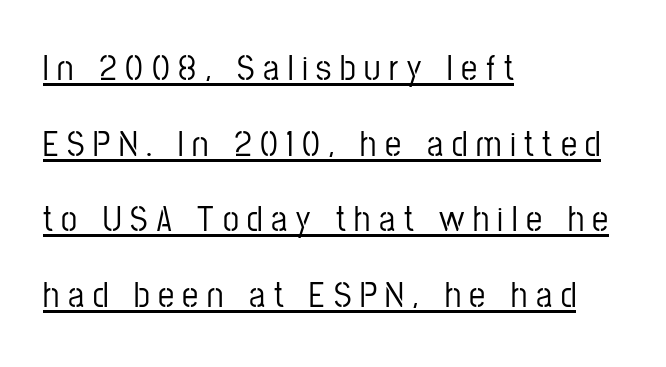
Has an underline been added? It has. Here the designer chose a conventional face with non-uniform glyph widths. You can tell it's not italic because the verticals are truly vertical. Notice how the passage keeps a crisp vertical edge on the left only. The designer went with a sans here, leaving each stem footless. Leading is clearly above the norm, producing a sparse column.
